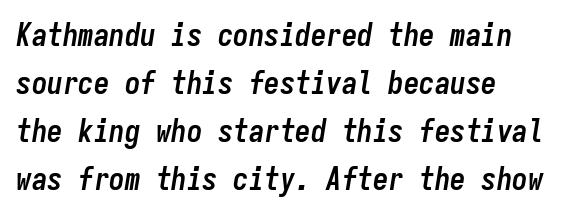
The image shows 31 px semibold, condensed type, italic (leaning right), monospaced; set left-aligned, normal line spacing (1.55x), normal letter spacing, not underlined; low stroke contrast and a medium x-height.
